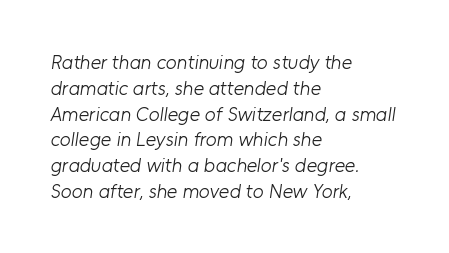
The image shows 20 px text type; set left-aligned, normal line spacing (1.29x), normal letter spacing, not underlined.
